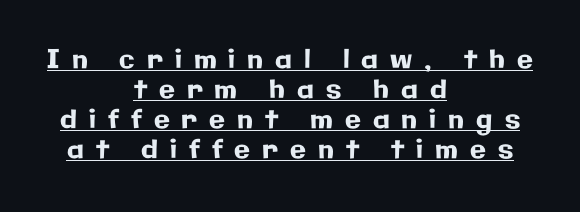
{"italic": "no", "underline": "yes", "align": "center", "line_spacing": "tight", "line_spacing_ratio": 1.15, "letter_spacing": "wide", "letter_spacing_em": 0.46, "glyph_px": 26}
